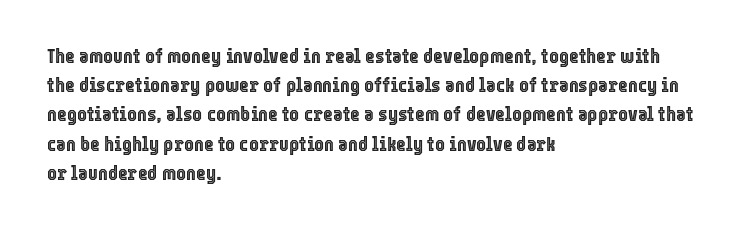
The image shows 21 px text type, upright; set left-aligned, normal line spacing (1.39x), normal letter spacing, not underlined.
